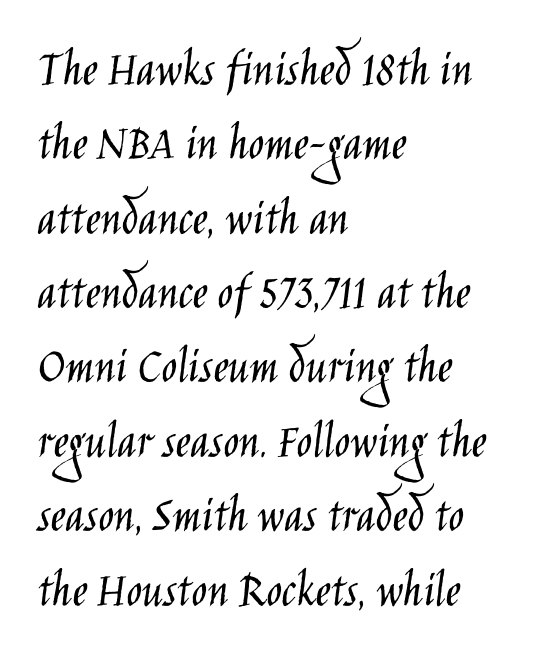
Decoration check: the copy has no underline. A light-to-regular cut is what we see here. You could not count columns in this text — the font is proportionally spaced. Line beginnings align vertically; line endings do not.
